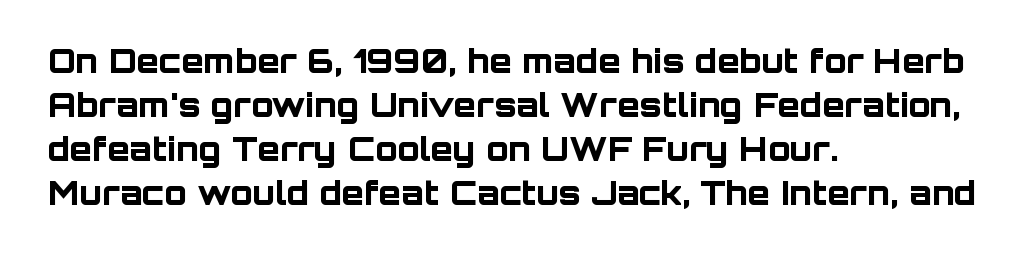
The image shows 33 px bold sans-serif type, upright; set left-aligned, normal line spacing (1.33x), normal letter spacing, not underlined; low stroke contrast and a large x-height.
